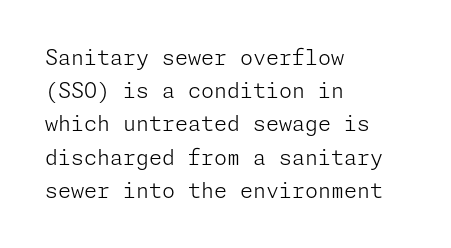
{"italic": "no", "bold": "no", "underline": "no", "align": "left", "line_spacing": "normal", "line_spacing_ratio": 1.58, "letter_spacing": "normal", "letter_spacing_em": 0.0, "glyph_px": 21}
